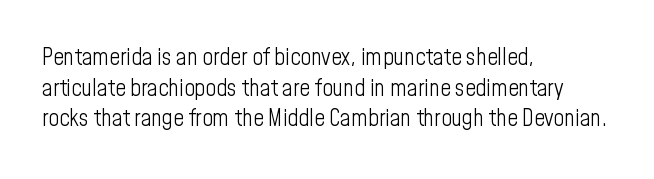
{"italic": "no", "bold": "no", "underline": "no", "align": "left", "line_spacing": "normal", "line_spacing_ratio": 1.33, "letter_spacing": "normal", "letter_spacing_em": 0.0, "glyph_px": 23}
